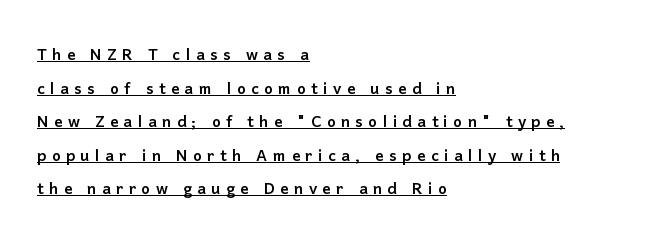
Between one letter and the next there's a generous, obvious gap. These lines are set flush left with a ragged right edge. Quick note: underline on. The lettering holds an erect, upright posture throughout. This block has exactly the height ordinary leading produces.
